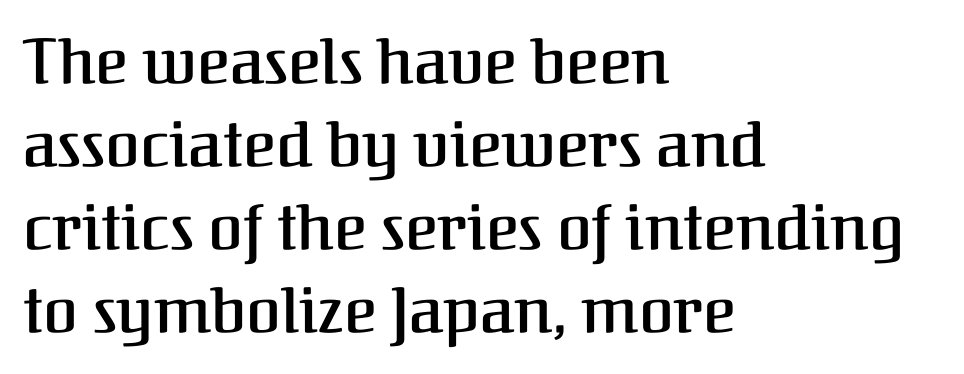
Think of a printed novel: that variable character pitch is what you see here. Normally led — the rows are evenly, conventionally spaced. Tracking value appears to be zero — textbook default spacing. This sample is left-justified, so line endings fall wherever the words run out. This rendering employs a face with finishing strokes, i.e., a serif. The glyphs have the mass of a demibold cut, below bold.
